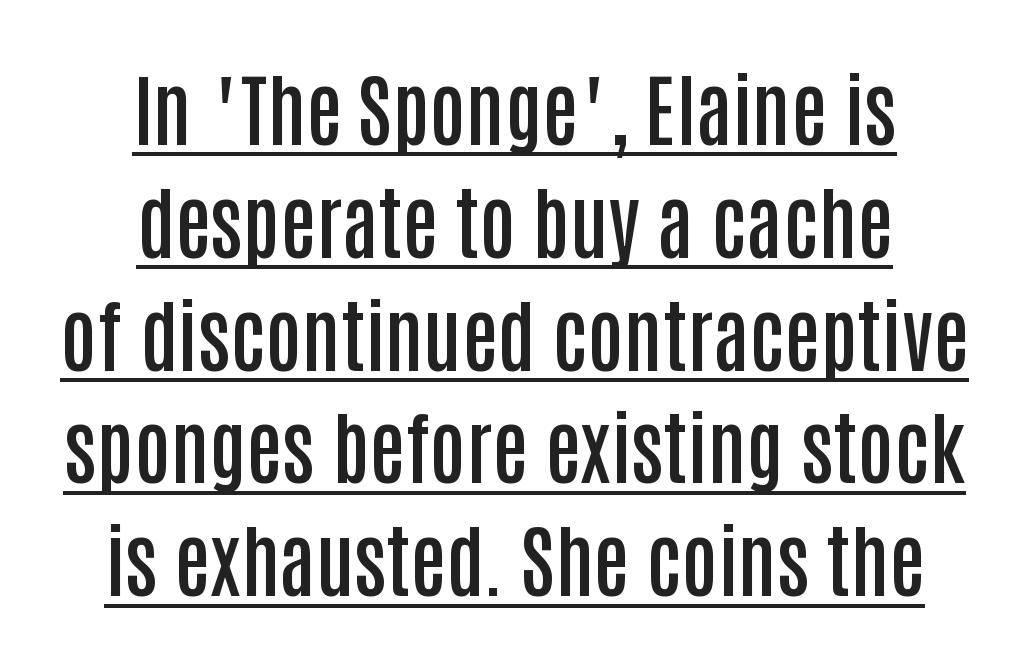
{"serif": "no", "italic": "no", "bold": "semi", "weight": "semibold", "width": "condensed", "stroke_contrast": "low", "x_height": "large", "monospaced": "no", "underline": "yes", "align": "center", "line_spacing": "normal", "line_spacing_ratio": 1.41, "letter_spacing": "normal", "letter_spacing_em": 0.0, "glyph_px": 80}
